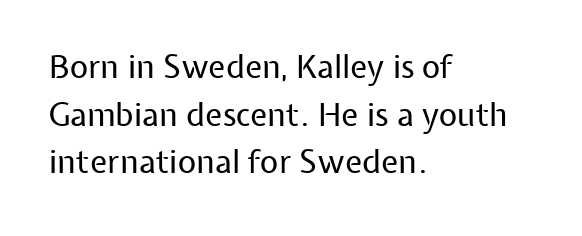
Q: Is the text bold? A: No.
Q: Is the text italic (slanted)? A: No, it is upright.
Q: Is the typeface a serif or a sans-serif typeface? A: Sans-serif.
Q: Is the text underlined? A: No.
Q: How is the paragraph aligned? A: Left-aligned.
Q: Is the spacing between letters normal or unusually wide? A: Normal.
Q: Is the spacing between lines tight, normal or loose? A: Normal.
Q: Width (condensed, normal, or wide)? A: Normal.
Q: Stroke contrast? A: Low.
Q: x-height? A: Medium.
Q: Monospaced? A: No.
